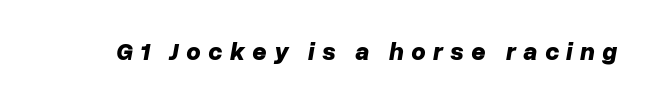
{"italic": "yes", "lean": "right", "slant_degrees": 10, "bold": "yes", "underline": "no", "letter_spacing": "wide", "letter_spacing_em": 0.29, "glyph_px": 25}
